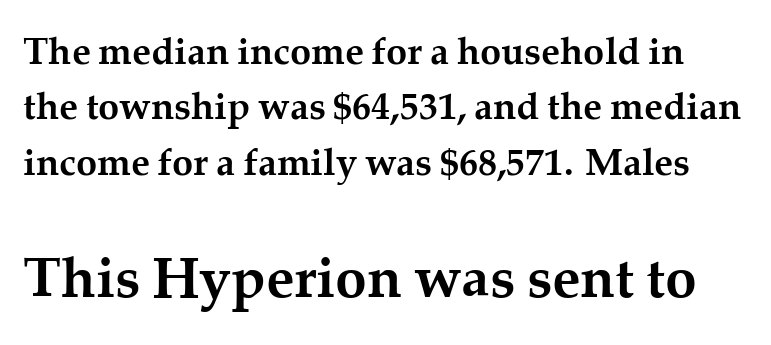
Q: Is the text bold? A: Yes.
Q: Is the text italic (slanted)? A: No, it is upright.
Q: Is the typeface a serif or a sans-serif typeface? A: Serif.
Q: Is the text underlined? A: No.
Q: Is the spacing between letters normal or unusually wide? A: Normal.
Q: Is the spacing between lines tight, normal or loose? A: Normal.
Q: Which block of text is set in a larger size, the first (top) or the second (bottom)? A: The second (bottom) one.
Q: Width (condensed, normal, or wide)? A: Normal.
Q: Stroke contrast? A: Medium.
Q: x-height? A: Medium.
Q: Monospaced? A: No.
